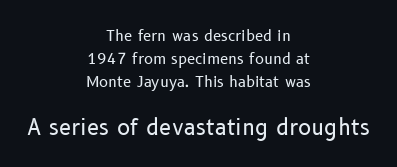
The image shows 22 px text type, upright; set centered, normal line spacing (1.54x), normal letter spacing, not underlined; the second (bottom) block is 1.47x larger.
